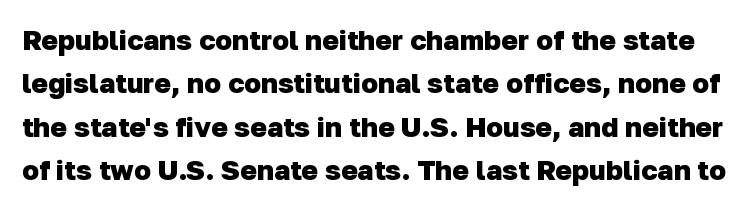
{"serif": "no", "bold": "yes", "weight": "heavy", "width": "normal", "stroke_contrast": "low", "x_height": "medium", "monospaced": "no", "underline": "no", "line_spacing": "normal", "line_spacing_ratio": 1.55, "letter_spacing": "normal", "letter_spacing_em": 0.0, "glyph_px": 28}
